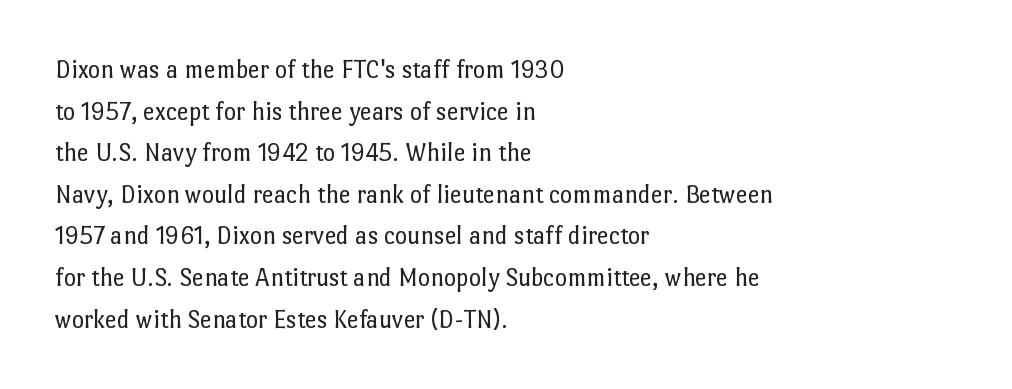
Q: Is the text bold? A: No.
Q: Is the text italic (slanted)? A: No, it is upright.
Q: Is the text underlined? A: No.
Q: How is the paragraph aligned? A: Left-aligned.
Q: Is the spacing between letters normal or unusually wide? A: Normal.
Q: Is the spacing between lines tight, normal or loose? A: Normal.
